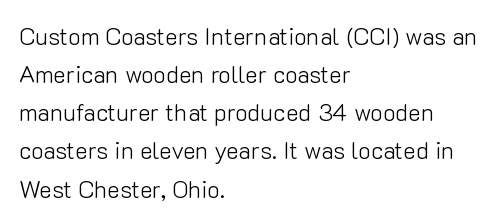
{"italic": "no", "bold": "no", "underline": "no", "align": "left", "line_spacing": "normal", "line_spacing_ratio": 1.59, "letter_spacing": "normal", "letter_spacing_em": 0.0, "glyph_px": 24}
